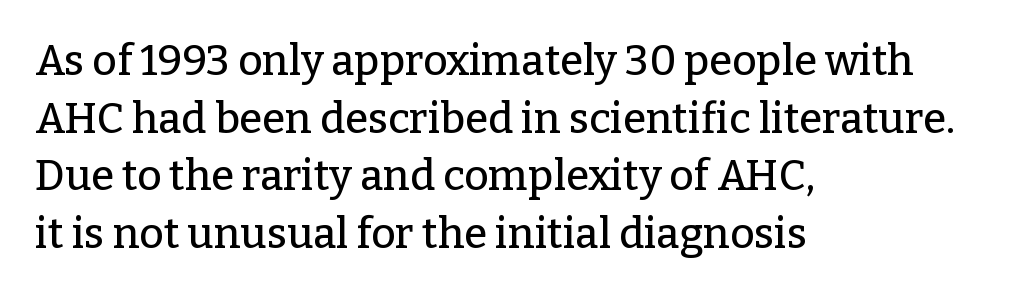
The image shows 42 px serif type, upright; set left-aligned, normal line spacing (1.37x), normal letter spacing, not underlined; low stroke contrast and a medium x-height.
